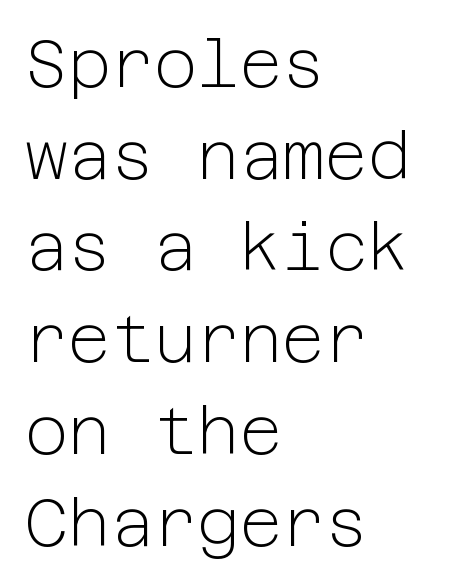
Q: Is the text bold? A: No.
Q: Is the text italic (slanted)? A: No, it is upright.
Q: Is the typeface a serif or a sans-serif typeface? A: Sans-serif.
Q: Is the text underlined? A: No.
Q: How is the paragraph aligned? A: Left-aligned.
Q: Is the spacing between letters normal or unusually wide? A: Normal.
Q: Is the spacing between lines tight, normal or loose? A: Normal.
Q: Width (condensed, normal, or wide)? A: Normal.
Q: Stroke contrast? A: Low.
Q: x-height? A: Medium.
